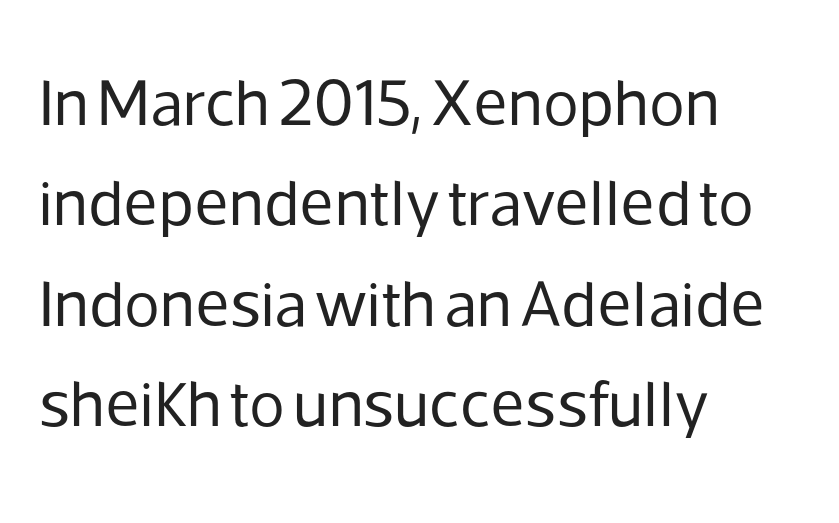
The image shows 66 px regular-weight sans-serif type, upright; set left-aligned, normal line spacing (1.52x), normal letter spacing, not underlined; low stroke contrast and a medium x-height.
